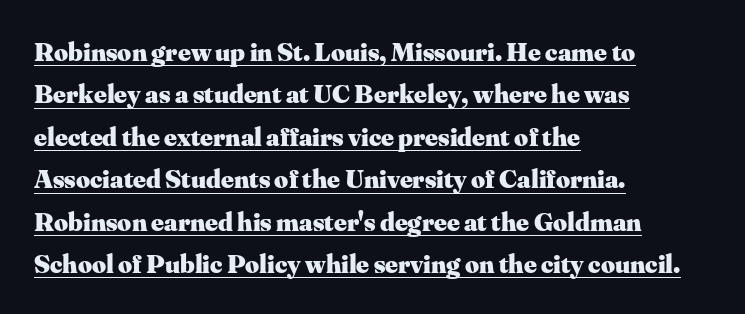
Honestly, the letter spacing is just normal — you wouldn't notice it. The letters stand upright; this is a roman face. Each glyph is drawn with heavy, bold strokes. These lines stack with their left ends in a neat column. You can see a thin bar hugging the bottom of the glyphs.
